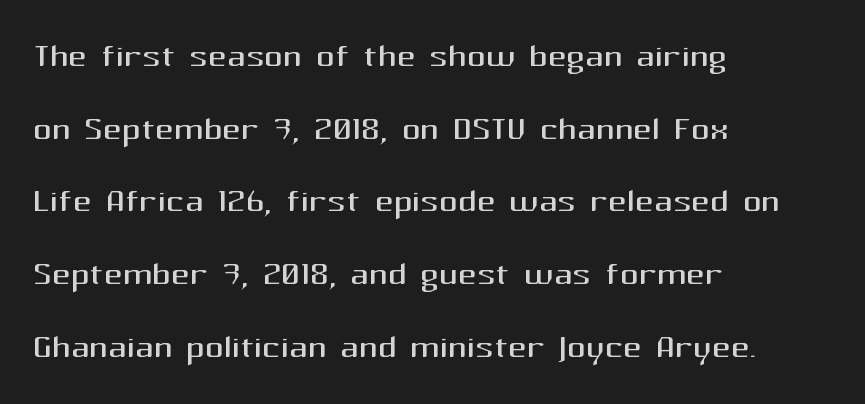
The image shows 46 px regular-weight sans-serif type, upright; set left-aligned, normal line spacing (1.58x), normal letter spacing, not underlined; medium stroke contrast and a medium x-height.
